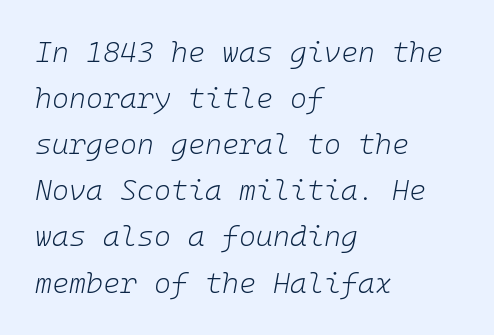
{"italic": "yes", "lean": "right", "slant_degrees": 10, "bold": "no", "weight": "light", "width": "normal", "stroke_contrast": "low", "x_height": "medium", "monospaced": "yes", "underline": "no", "align": "left", "line_spacing": "normal", "line_spacing_ratio": 1.59, "letter_spacing": "normal", "letter_spacing_em": 0.0, "glyph_px": 29}
